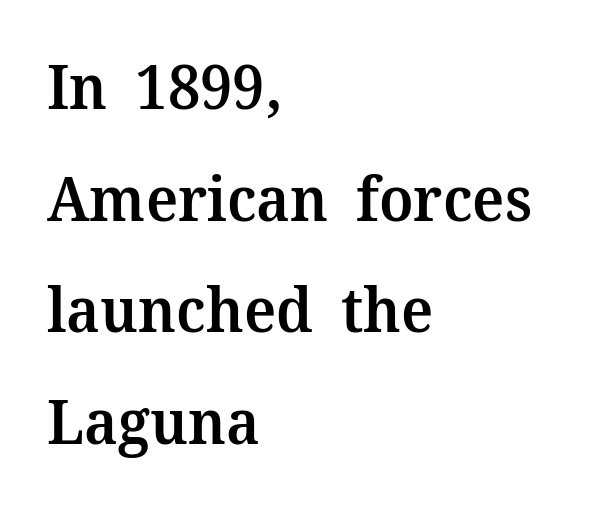
{"serif": "yes", "italic": "no", "bold": "semi", "weight": "semibold", "width": "normal", "stroke_contrast": "medium", "x_height": "medium", "monospaced": "no", "underline": "no", "align": "left", "line_spacing_ratio": 1.8, "letter_spacing": "normal", "letter_spacing_em": 0.0, "glyph_px": 62}
